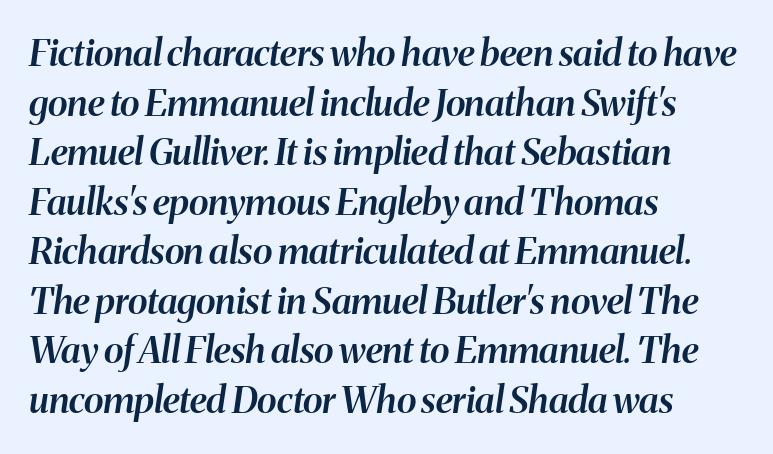
Q: Is the text bold? A: Semi-bold.
Q: Is the text italic (slanted)? A: Yes, it leans right by about 8 degrees.
Q: Is the text underlined? A: No.
Q: How is the paragraph aligned? A: Left-aligned.
Q: Is the spacing between letters normal or unusually wide? A: Normal.
Q: Is the spacing between lines tight, normal or loose? A: Normal.
Q: Width (condensed, normal, or wide)? A: Normal.
Q: Stroke contrast? A: Medium.
Q: x-height? A: Medium.
Q: Monospaced? A: No.
